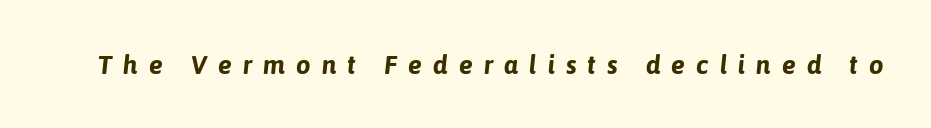
Q: Is the text bold? A: Yes.
Q: Is the text italic (slanted)? A: Yes, it leans right by about 6 degrees.
Q: Is the text underlined? A: No.
Q: Is the spacing between letters normal or unusually wide? A: Unusually wide.
